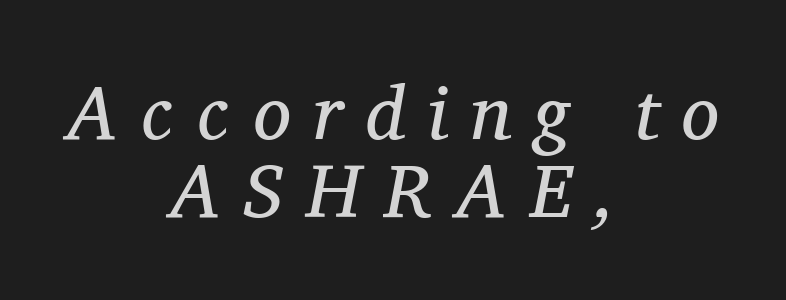
Is there much room between lines? No — they nearly touch. Underline: absent. Stems and bowls with no extra thickness — not bold. What kind of face is this? One with serifs. The specimen reads as italic at a glance. What stands out about the letter spacing? Its width — letters are far apart.
